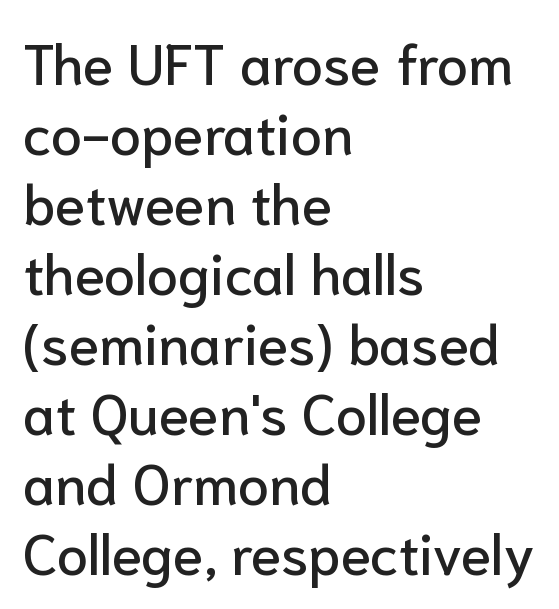
Default kerning and tracking; the words read as compact shapes. The rendering shows plain stroke endings on the letterforms — a sans-serif design. The letters stand straight up with perfectly vertical stems. The lines are quadded left.
